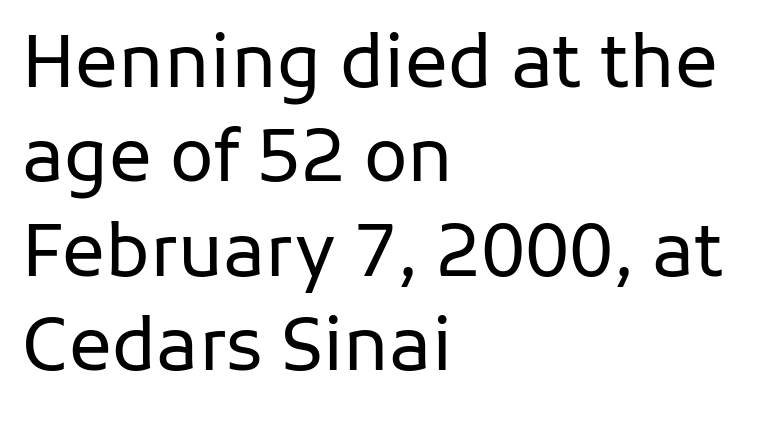
Decoration check: the copy has no underline. The face looks like a standard text weight, possibly lighter. Characters follow at the spacing the type designer built in. Line spacing here is normal. Type style note: lacks serifs.
